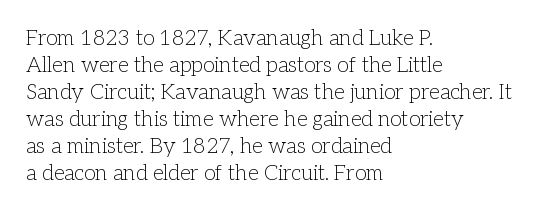
{"italic": "no", "bold": "no", "underline": "no", "align": "left", "line_spacing": "normal", "line_spacing_ratio": 1.29, "letter_spacing": "normal", "letter_spacing_em": 0.0, "glyph_px": 21}
